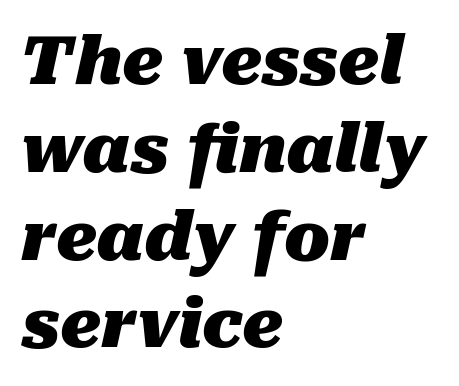
The horizontal fit of the characters is conventional and even. Letters rest on an invisible, unmarked baseline. Layout note: lines flush left. Leading matches the norm, producing a regular column. Slanted lettering throughout.
